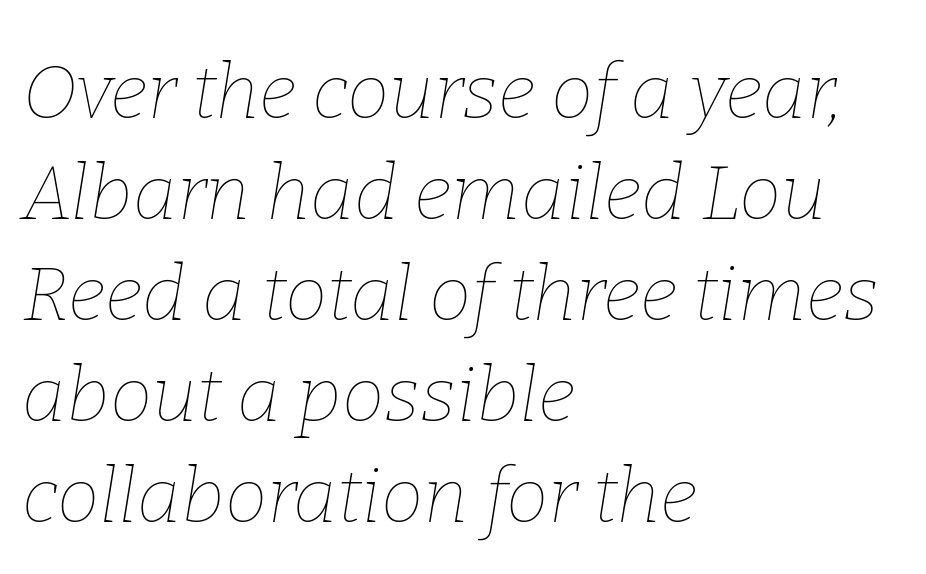
{"italic": "yes", "lean": "right", "slant_degrees": 9, "bold": "no", "weight": "thin", "width": "normal", "stroke_contrast": "low", "x_height": "medium", "monospaced": "no", "underline": "no", "align": "left", "line_spacing": "normal", "line_spacing_ratio": 1.33, "letter_spacing": "normal", "letter_spacing_em": 0.0, "glyph_px": 76}
